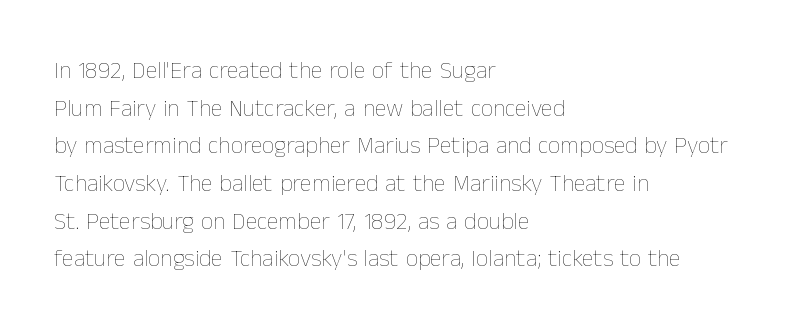
The setting favours the left margin, as ordinary paragraphs usually do. The face looks like a standard text weight, possibly lighter. Each row of text sits above clean, open space. Posture: straight, roman, zero tilt.
